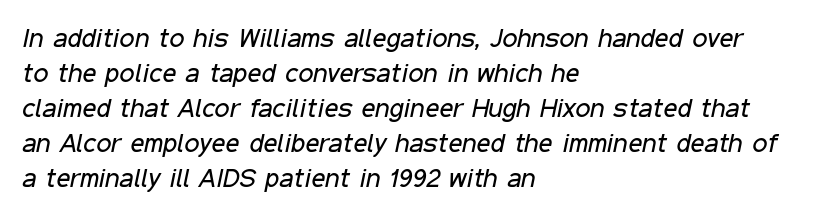
Has an underline been added? It has not. The rendering keeps characters at their native spacing. Vertically, the passage feels balanced, rows spaced as you'd expect. Designer's note — italics engaged. Weight class: somewhere from thin through regular. This sample is left-justified, so line endings fall wherever the words run out.
